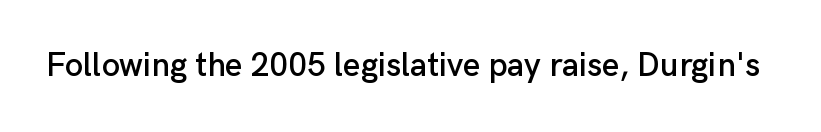
{"serif": "no", "italic": "no", "width": "normal", "stroke_contrast": "low", "x_height": "medium", "monospaced": "no", "underline": "no", "letter_spacing": "normal", "letter_spacing_em": 0.0, "glyph_px": 33}
